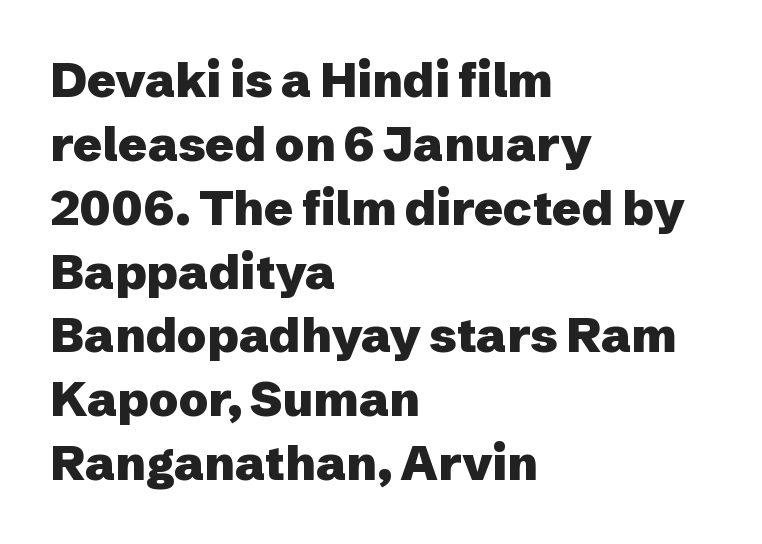
{"serif": "no", "italic": "no", "bold": "yes", "weight": "heavy", "width": "normal", "stroke_contrast": "low", "x_height": "medium", "monospaced": "no", "underline": "no", "align": "left", "line_spacing": "normal", "line_spacing_ratio": 1.33, "letter_spacing": "normal", "letter_spacing_em": 0.0, "glyph_px": 48}
